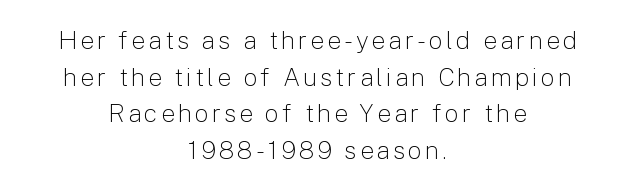
Does the copy run flush right? No — it is centered line by line. The glyphs are unaccompanied by any horizontal stroke below them. The typesetting does not lean heavy: it is not bold. No italicization has been applied; the sample stays upright. Rows of type keep a routine distance in the vertical direction.
